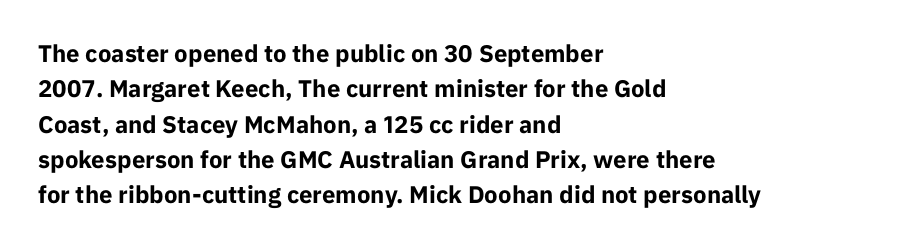
Q: Is the text bold? A: Yes.
Q: Is the text italic (slanted)? A: No, it is upright.
Q: Is the text underlined? A: No.
Q: How is the paragraph aligned? A: Left-aligned.
Q: Is the spacing between letters normal or unusually wide? A: Normal.
Q: Is the spacing between lines tight, normal or loose? A: Normal.
